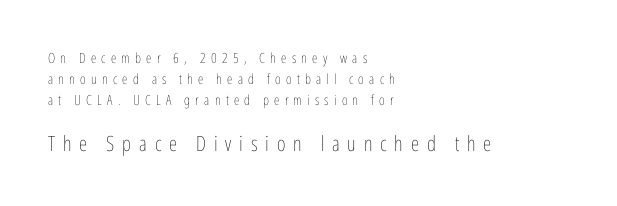
Q: Is the text bold? A: No.
Q: Is the text italic (slanted)? A: No, it is upright.
Q: Is the text underlined? A: No.
Q: How is the paragraph aligned? A: Left-aligned.
Q: Is the spacing between letters normal or unusually wide? A: Unusually wide.
Q: Is the spacing between lines tight, normal or loose? A: Normal.
Q: Which block of text is set in a larger size, the first (top) or the second (bottom)? A: The second (bottom) one.
